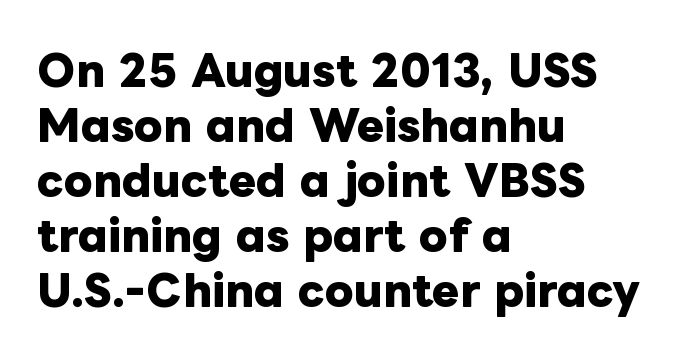
{"italic": "no", "bold": "yes", "weight": "heavy", "width": "normal", "stroke_contrast": "low", "x_height": "medium", "monospaced": "no", "underline": "no", "align": "left", "line_spacing": "normal", "line_spacing_ratio": 1.34, "letter_spacing": "normal", "letter_spacing_em": 0.0, "glyph_px": 41}
